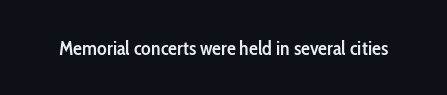
I'd describe the lettering as semibold — firm but not a full bold. The string is rendered with underlining switched off. If you drew a line through each stem, it would be perfectly vertical. Observe the ordinary spacing: letters are neighbours, not strangers.
